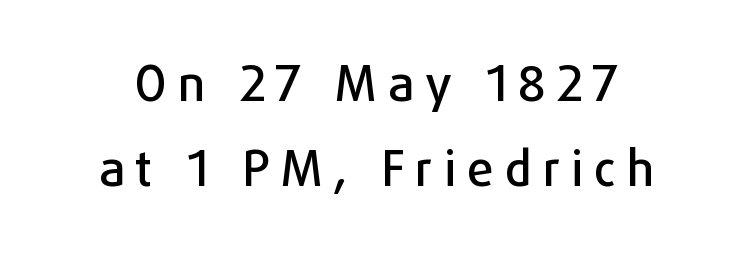
Q: Is the text italic (slanted)? A: No, it is upright.
Q: Is the typeface a serif or a sans-serif typeface? A: Sans-serif.
Q: Is the text underlined? A: No.
Q: Is the spacing between letters normal or unusually wide? A: Unusually wide.
Q: Width (condensed, normal, or wide)? A: Normal.
Q: Stroke contrast? A: Low.
Q: x-height? A: Medium.
Q: Monospaced? A: No.
